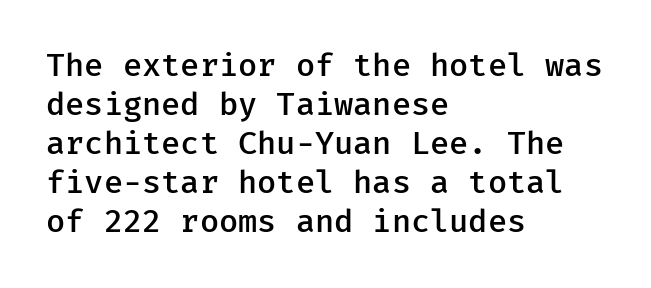
{"serif": "no", "italic": "no", "bold": "semi", "weight": "semibold", "width": "normal", "stroke_contrast": "low", "x_height": "medium", "underline": "no", "align": "left", "line_spacing_ratio": 1.22, "letter_spacing": "normal", "letter_spacing_em": 0.0, "glyph_px": 32}
